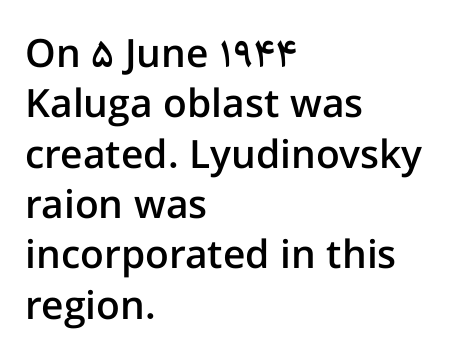
{"serif": "no", "italic": "no", "bold": "semi", "weight": "semibold", "width": "normal", "stroke_contrast": "low", "x_height": "medium", "monospaced": "no", "underline": "no", "align": "left", "line_spacing": "normal", "line_spacing_ratio": 1.29, "letter_spacing": "normal", "letter_spacing_em": 0.0, "glyph_px": 39}
